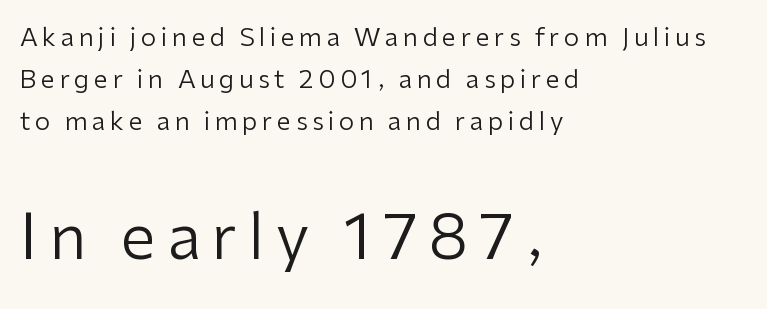
{"serif": "no", "italic": "no", "bold": "no", "weight": "regular", "width": "normal", "stroke_contrast": "low", "x_height": "medium", "monospaced": "no", "underline": "no", "align": "left", "line_spacing": "normal", "line_spacing_ratio": 1.68, "larger_block": "second", "size_ratio": 2.48, "glyph_px": 62}
